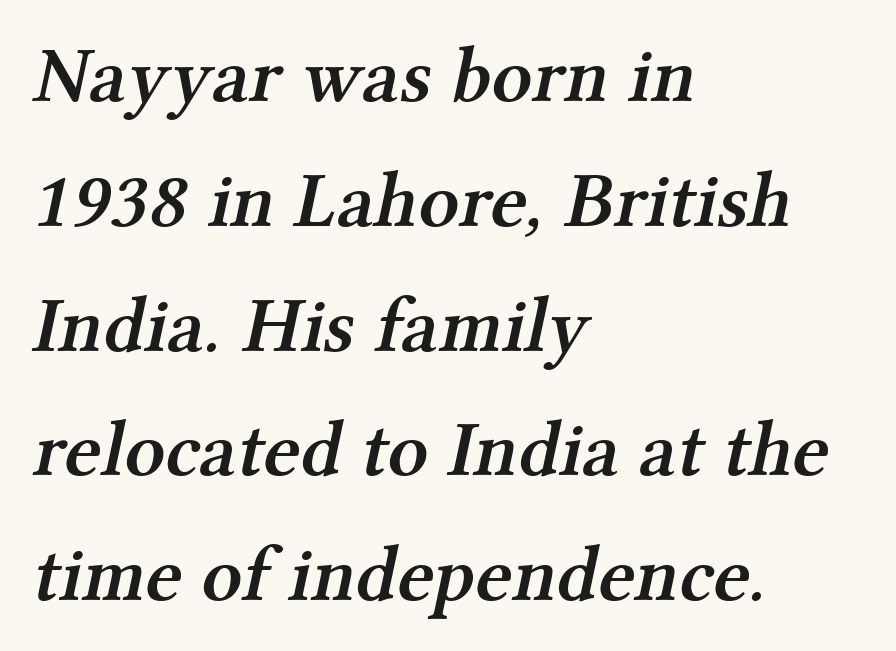
The lines sit at an ordinary, default distance from one another. Teacher's note: observe the even left margin — that is flush-left alignment. Moderately thickened strokes mark this as semibold type. Looks like regular typesetting: each glyph gets only the width it needs. Nobody touched the tracking dial on this one.
